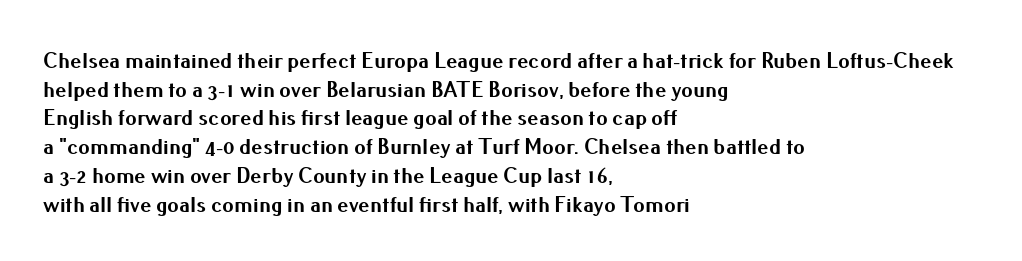
The image shows 23 px bold type, upright; set left-aligned, normal line spacing (1.25x), normal letter spacing, not underlined.
